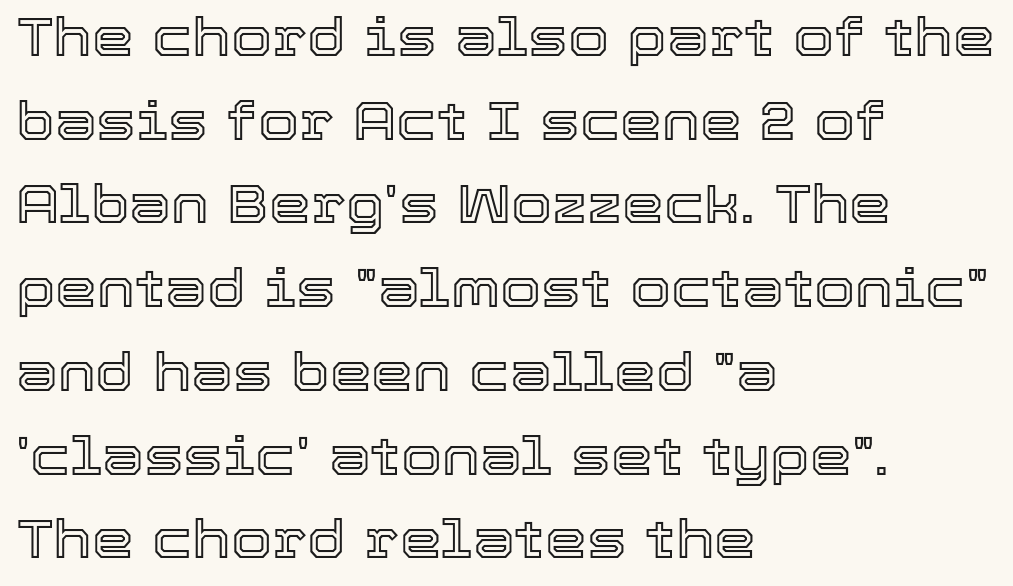
{"italic": "no", "width": "normal", "x_height": "medium", "monospaced": "no", "underline": "no", "align": "left", "line_spacing": "normal", "line_spacing_ratio": 1.58, "letter_spacing": "normal", "letter_spacing_em": 0.0, "glyph_px": 53}
